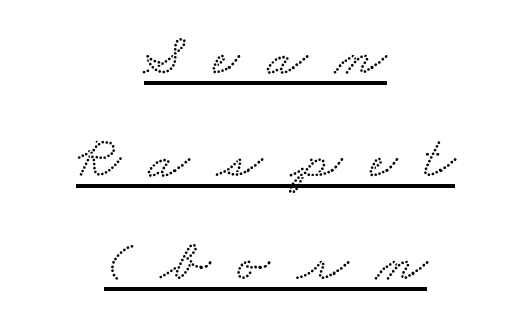
The image shows 59 px wide serif type; set centered, line spacing 1.75x, unusually wide letter spacing (+0.47 em), underlined; low stroke contrast and a small x-height.
